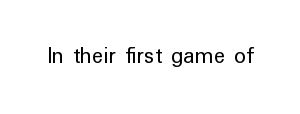
Q: Is the text bold? A: No.
Q: Is the text italic (slanted)? A: No, it is upright.
Q: Is the text underlined? A: No.
Q: Is the spacing between letters normal or unusually wide? A: Normal.
